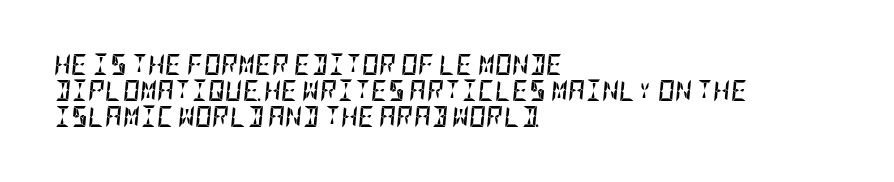
Quick note: underline off. The whole block is typeset with a tilt. The rendering keeps characters at their native spacing. Is the type bold? Yes — the strokes are clearly thick and heavy. The typesetter chose a ragged-right arrangement here.
